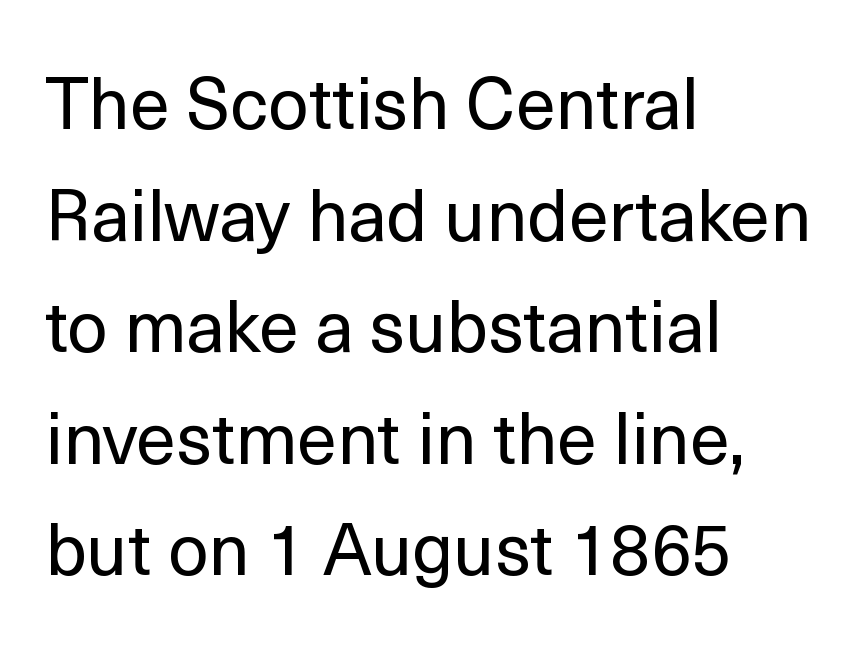
Q: Is the text bold? A: No.
Q: Is the text italic (slanted)? A: No, it is upright.
Q: Is the typeface a serif or a sans-serif typeface? A: Sans-serif.
Q: Is the text underlined? A: No.
Q: How is the paragraph aligned? A: Left-aligned.
Q: Is the spacing between letters normal or unusually wide? A: Normal.
Q: Is the spacing between lines tight, normal or loose? A: Normal.
Q: Width (condensed, normal, or wide)? A: Normal.
Q: x-height? A: Medium.
Q: Monospaced? A: No.
